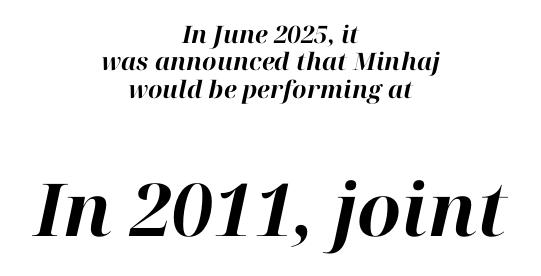
The image shows 73 px bold type, italic (leaning right); set centered, tight line spacing (1.14x), normal letter spacing, not underlined; the second (bottom) block is 3.04x larger; high stroke contrast and a medium x-height.
